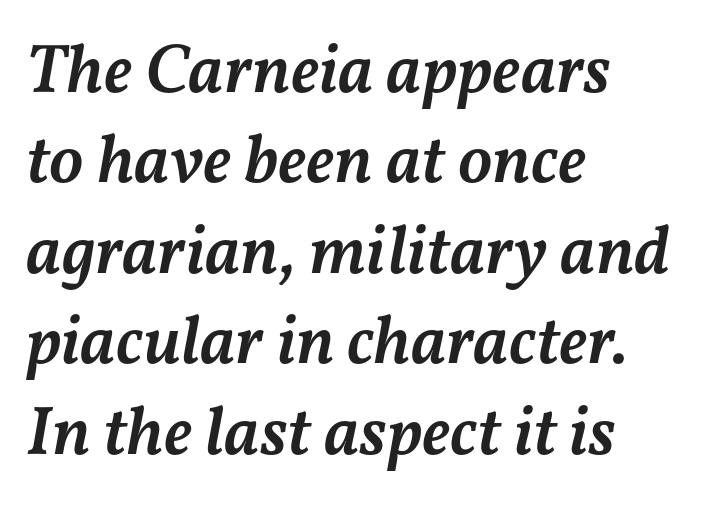
The image shows 69 px semibold type, italic (leaning right); set left-aligned, normal line spacing (1.31x), normal letter spacing, not underlined; medium stroke contrast and a medium x-height.
